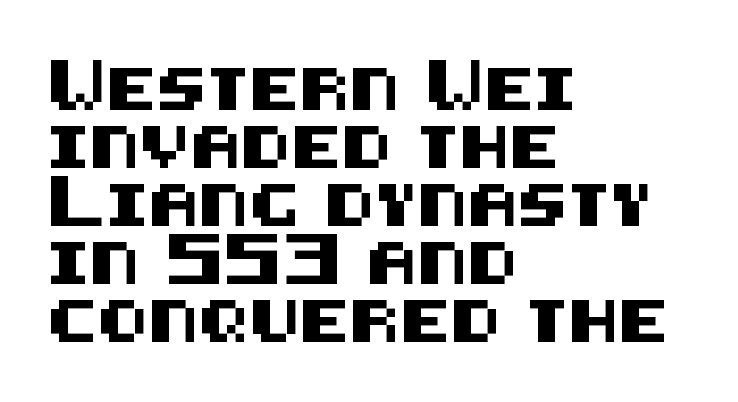
Q: Is the text italic (slanted)? A: No, it is upright.
Q: Is the typeface a serif or a sans-serif typeface? A: Sans-serif.
Q: Is the text underlined? A: No.
Q: How is the paragraph aligned? A: Left-aligned.
Q: Is the spacing between letters normal or unusually wide? A: Normal.
Q: Is the spacing between lines tight, normal or loose? A: Normal.
Q: Width (condensed, normal, or wide)? A: Normal.
Q: Stroke contrast? A: Medium.
Q: x-height? A: Large.
